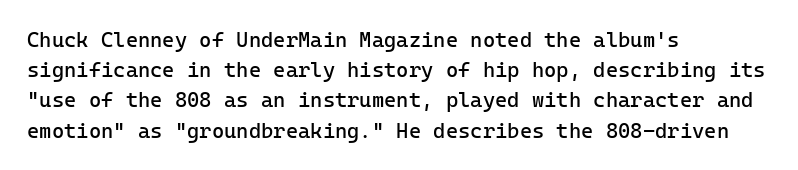
Q: Is the text bold? A: No.
Q: Is the text italic (slanted)? A: No, it is upright.
Q: Is the text underlined? A: No.
Q: How is the paragraph aligned? A: Left-aligned.
Q: Is the spacing between letters normal or unusually wide? A: Normal.
Q: Is the spacing between lines tight, normal or loose? A: Normal.
